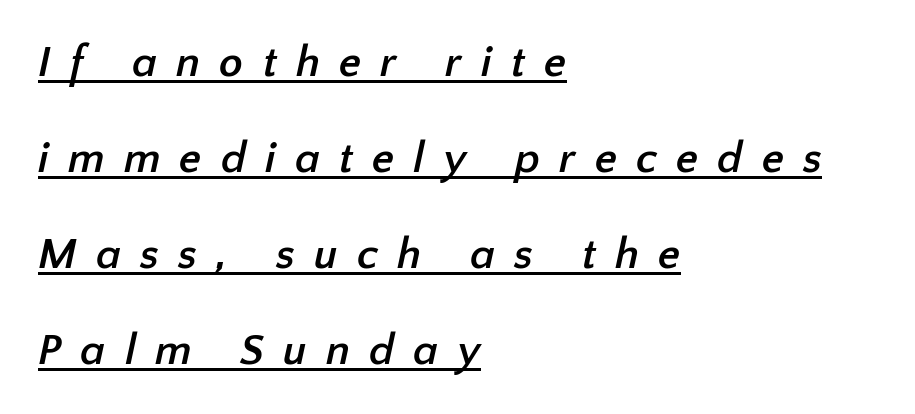
The image shows 44 px semibold sans-serif type; set left-aligned, loose line spacing (2.18x), unusually wide letter spacing (+0.43 em), underlined; low stroke contrast and a medium x-height.
